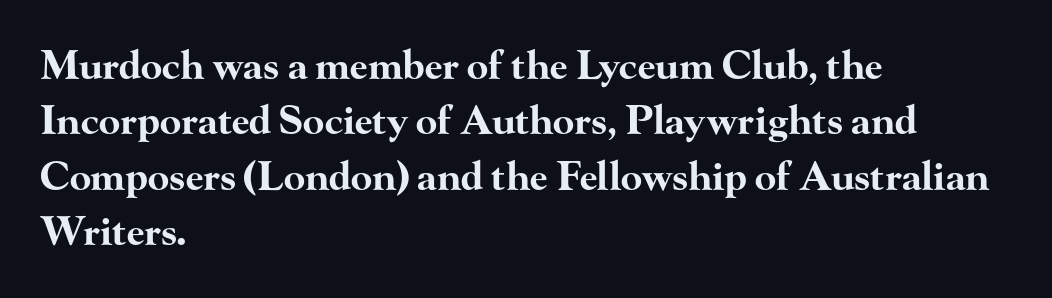
Q: Is the text bold? A: Yes.
Q: Is the text italic (slanted)? A: No, it is upright.
Q: Is the typeface a serif or a sans-serif typeface? A: Serif.
Q: Is the text underlined? A: No.
Q: How is the paragraph aligned? A: Left-aligned.
Q: Is the spacing between letters normal or unusually wide? A: Normal.
Q: Is the spacing between lines tight, normal or loose? A: Normal.
Q: Width (condensed, normal, or wide)? A: Wide.
Q: Stroke contrast? A: High.
Q: x-height? A: Small.
Q: Monospaced? A: No.
